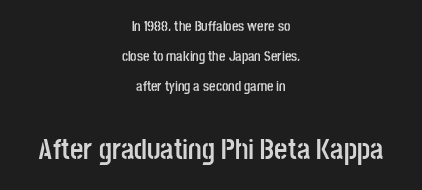
Q: Is the text bold? A: Yes.
Q: Is the text italic (slanted)? A: No, it is upright.
Q: Is the typeface a serif or a sans-serif typeface? A: Sans-serif.
Q: Is the text underlined? A: No.
Q: How is the paragraph aligned? A: Centered.
Q: Is the spacing between letters normal or unusually wide? A: Normal.
Q: Is the spacing between lines tight, normal or loose? A: Loose.
Q: Which block of text is set in a larger size, the first (top) or the second (bottom)? A: The second (bottom) one.
Q: Width (condensed, normal, or wide)? A: Condensed.
Q: Stroke contrast? A: Low.
Q: x-height? A: Large.
Q: Monospaced? A: No.
